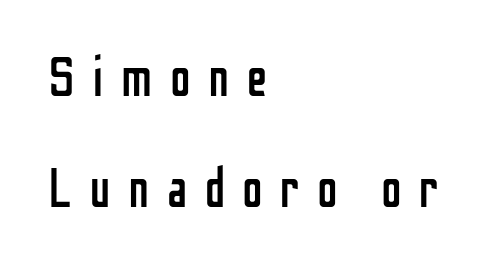
Q: Is the text bold? A: No.
Q: Is the text italic (slanted)? A: No, it is upright.
Q: Is the typeface a serif or a sans-serif typeface? A: Sans-serif.
Q: Is the text underlined? A: No.
Q: How is the paragraph aligned? A: Left-aligned.
Q: Is the spacing between letters normal or unusually wide? A: Unusually wide.
Q: Is the spacing between lines tight, normal or loose? A: Loose.
Q: Width (condensed, normal, or wide)? A: Condensed.
Q: Stroke contrast? A: Low.
Q: x-height? A: Medium.
Q: Monospaced? A: No.
